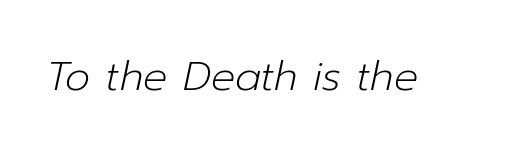
Compared with typical body copy, the letter spacing here is the same. Do the characters align in a grid? No, the font is proportional. The strip under each line holds only bare page. A typesetter would mark this as italic.
